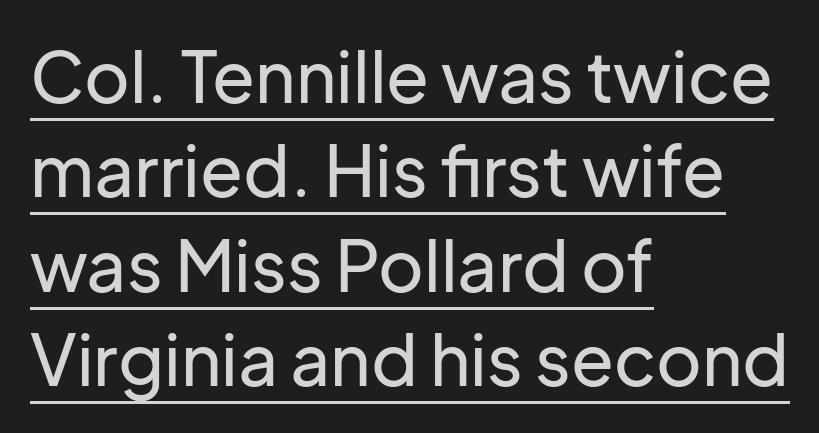
{"serif": "no", "italic": "no", "width": "normal", "stroke_contrast": "low", "x_height": "medium", "monospaced": "no", "underline": "yes", "align": "left", "line_spacing": "normal", "line_spacing_ratio": 1.35, "letter_spacing": "normal", "letter_spacing_em": 0.0, "glyph_px": 70}
